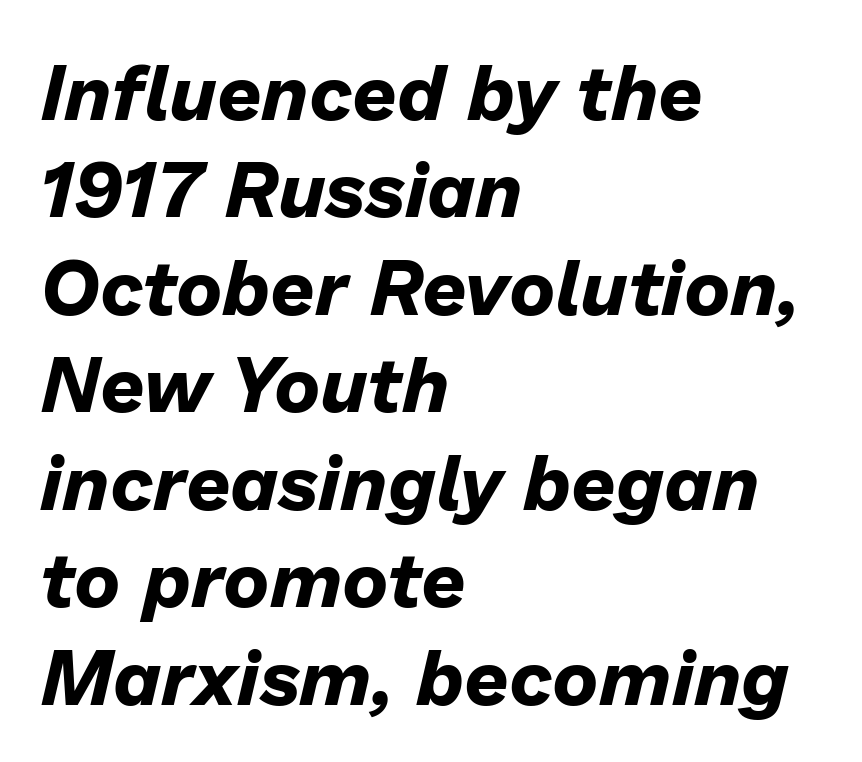
Q: Is the text bold? A: Yes.
Q: Is the text italic (slanted)? A: Yes, it leans right by about 13 degrees.
Q: Is the text underlined? A: No.
Q: How is the paragraph aligned? A: Left-aligned.
Q: Is the spacing between letters normal or unusually wide? A: Normal.
Q: Is the spacing between lines tight, normal or loose? A: Normal.
Q: Width (condensed, normal, or wide)? A: Normal.
Q: Stroke contrast? A: Low.
Q: x-height? A: Medium.
Q: Monospaced? A: No.
